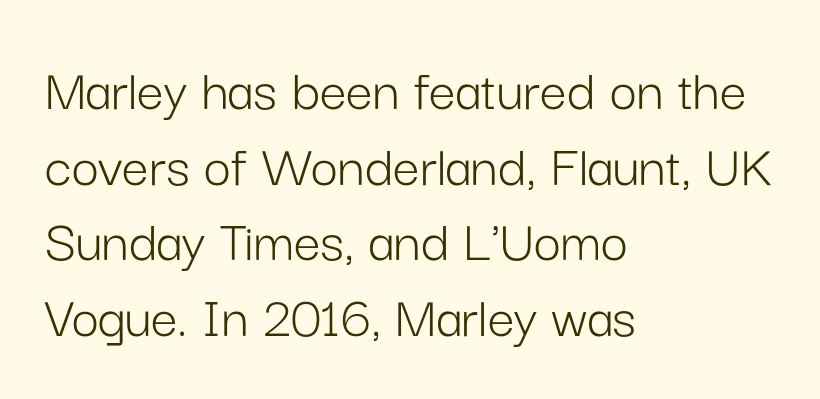
Q: Is the text bold? A: No.
Q: Is the text italic (slanted)? A: No, it is upright.
Q: Is the typeface a serif or a sans-serif typeface? A: Sans-serif.
Q: Is the text underlined? A: No.
Q: How is the paragraph aligned? A: Left-aligned.
Q: Is the spacing between letters normal or unusually wide? A: Normal.
Q: Is the spacing between lines tight, normal or loose? A: Normal.
Q: Width (condensed, normal, or wide)? A: Normal.
Q: Stroke contrast? A: Low.
Q: x-height? A: Medium.
Q: Monospaced? A: No.
